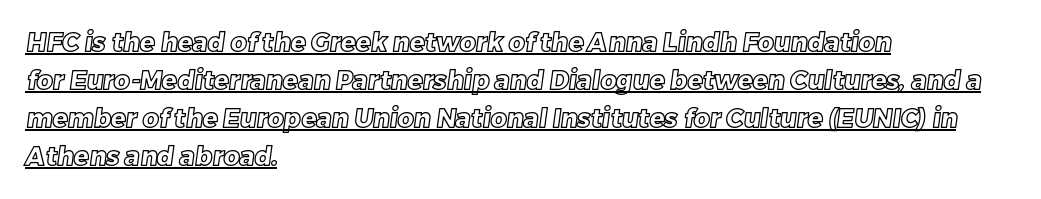
{"underline": "yes", "align": "left", "line_spacing": "normal", "line_spacing_ratio": 1.52, "letter_spacing": "normal", "letter_spacing_em": 0.0, "glyph_px": 25}
